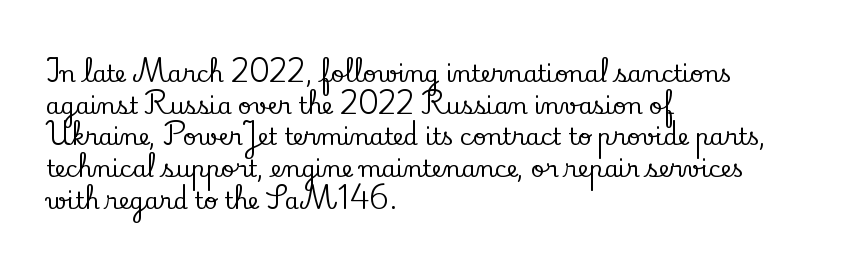
Q: Is the text italic (slanted)? A: No, it is upright.
Q: Is the text underlined? A: No.
Q: How is the paragraph aligned? A: Left-aligned.
Q: Is the spacing between letters normal or unusually wide? A: Normal.
Q: Is the spacing between lines tight, normal or loose? A: Normal.
